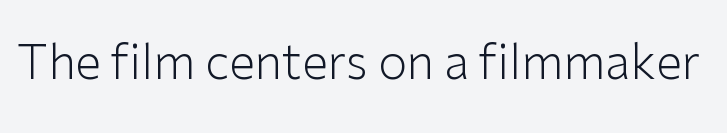
The image shows 47 px light sans-serif type, upright; set normal letter spacing, not underlined; low stroke contrast and a medium x-height.
